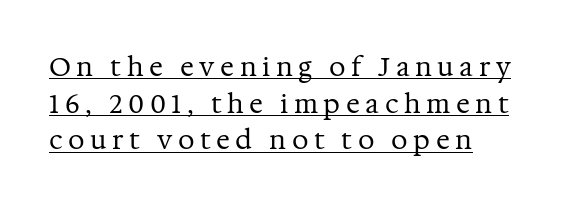
Vertical strokes here are truly vertical. Underlined type. The rendering inserts visible extra space after every character. The lines sit at an ordinary, default distance from one another. The strokes are not fattened; the text isn't bold.
